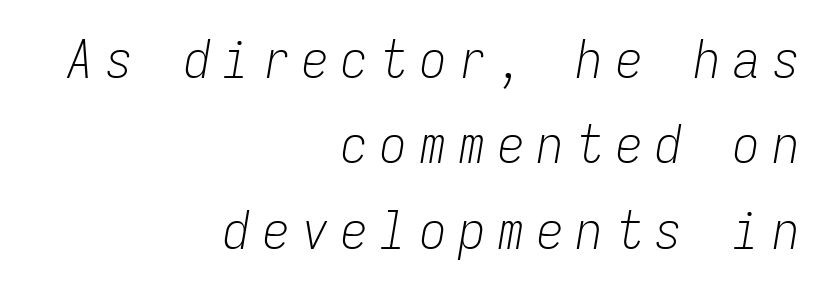
Q: Is the text bold? A: No.
Q: Is the text italic (slanted)? A: Yes, it leans right by about 9 degrees.
Q: Is the text underlined? A: No.
Q: How is the paragraph aligned? A: Right-aligned.
Q: Is the spacing between letters normal or unusually wide? A: Unusually wide.
Q: Is the spacing between lines tight, normal or loose? A: Normal.
Q: Width (condensed, normal, or wide)? A: Condensed.
Q: Stroke contrast? A: Low.
Q: x-height? A: Medium.
Q: Monospaced? A: Yes.
